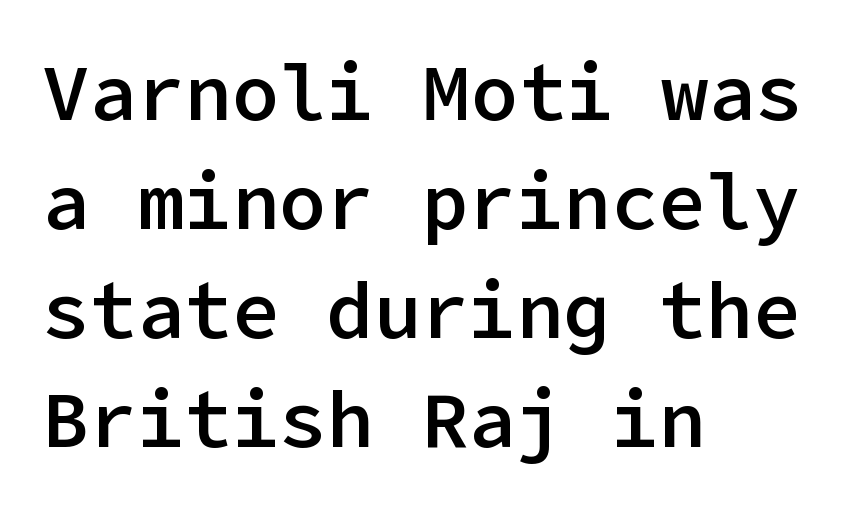
Q: Is the text bold? A: Semi-bold.
Q: Is the text italic (slanted)? A: No, it is upright.
Q: Is the typeface a serif or a sans-serif typeface? A: Sans-serif.
Q: Is the text underlined? A: No.
Q: How is the paragraph aligned? A: Left-aligned.
Q: Is the spacing between letters normal or unusually wide? A: Normal.
Q: Is the spacing between lines tight, normal or loose? A: Normal.
Q: Width (condensed, normal, or wide)? A: Normal.
Q: Stroke contrast? A: Low.
Q: x-height? A: Medium.
